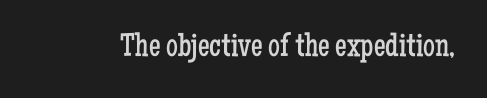
Regarding serifs, this sample has them. Ordinary non-slanted type is in use. Here the designer chose a conventional face with non-uniform glyph widths. Underline: absent. Honestly, the letter spacing is just normal — you wouldn't notice it.
